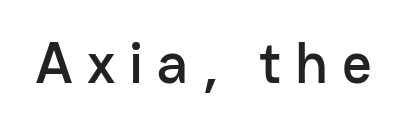
{"serif": "no", "italic": "no", "width": "normal", "stroke_contrast": "low", "x_height": "medium", "monospaced": "no", "underline": "no", "letter_spacing": "wide", "letter_spacing_em": 0.24, "glyph_px": 58}
